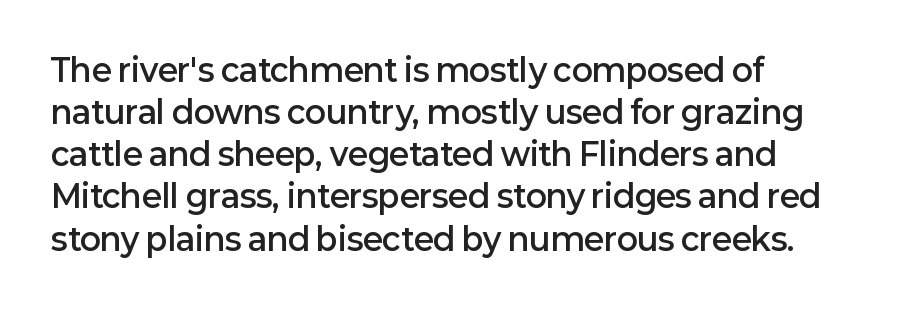
{"serif": "no", "italic": "no", "bold": "semi", "weight": "semibold", "width": "normal", "stroke_contrast": "low", "x_height": "medium", "monospaced": "no", "underline": "no", "align": "left", "line_spacing": "normal", "line_spacing_ratio": 1.36, "letter_spacing": "normal", "letter_spacing_em": 0.0, "glyph_px": 31}
